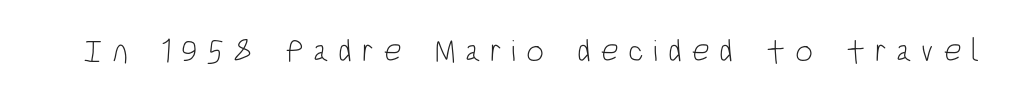
The letters advance in unequal steps, a hallmark of proportional type. The type is letterspaced generously, with wide tracking. Each letter's strokes conclude bluntly, with no projecting serifs. Notice how the stems are strictly vertical — no italics here. This is not heavy type; no bold has been used. Type without underlining.
